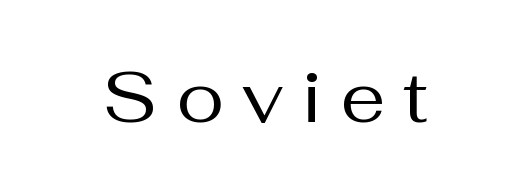
Weight class: somewhere from thin through regular. In terms of letterform style, serifs are entirely absent. These lines are rendered in a variable-pitch font. Tracking here is generous; glyphs stand well apart from one another. Italic? Not at all — the glyphs are vertical. Any mark beneath the type? The region is blank.
